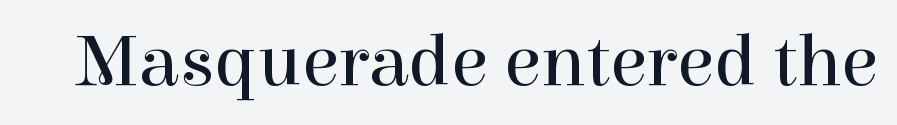
Q: Is the text bold? A: No.
Q: Is the text italic (slanted)? A: No, it is upright.
Q: Is the typeface a serif or a sans-serif typeface? A: Serif.
Q: Is the text underlined? A: No.
Q: Is the spacing between letters normal or unusually wide? A: Normal.
Q: Width (condensed, normal, or wide)? A: Normal.
Q: Stroke contrast? A: High.
Q: x-height? A: Medium.
Q: Monospaced? A: No.
